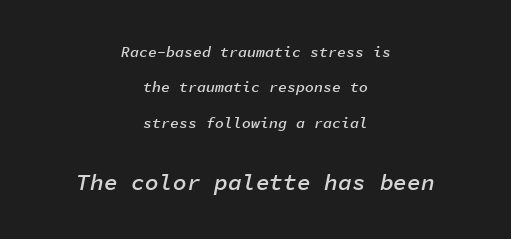
No word sits above an underline. A student would notice the bottom passage is typeset larger than what precedes it. Loosely led — the rows are spread out. Quick note: italic.
